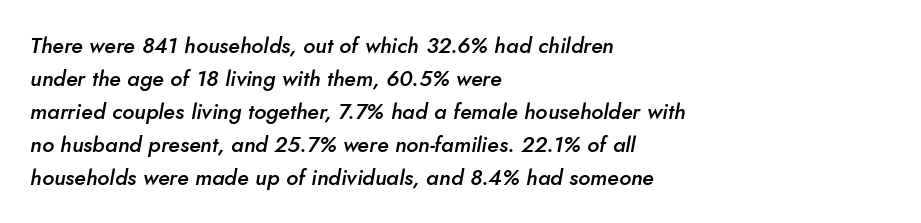
The font's italic variant was chosen for this text. Regular leading. The foot of each line stays bare and open. This rendering uses left alignment, leaving the right contour irregular. The type is set solid horizontally, with unmodified tracking.
